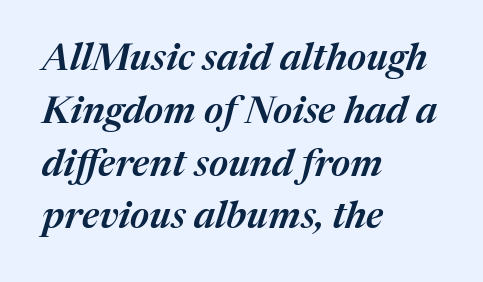
{"italic": "yes", "lean": "right", "slant_degrees": 17, "bold": "semi", "weight": "semibold", "width": "normal", "stroke_contrast": "medium", "x_height": "medium", "monospaced": "no", "underline": "no", "align": "left", "line_spacing": "normal", "line_spacing_ratio": 1.39, "letter_spacing": "normal", "letter_spacing_em": 0.0, "glyph_px": 38}
